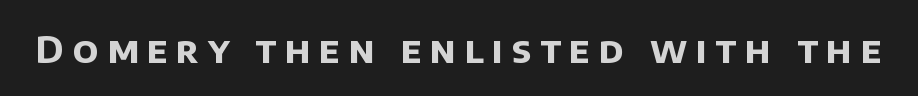
{"serif": "no", "bold": "yes", "weight": "bold", "width": "normal", "stroke_contrast": "low", "x_height": "large", "monospaced": "no", "underline": "no", "letter_spacing": "wide", "letter_spacing_em": 0.23, "glyph_px": 37}
